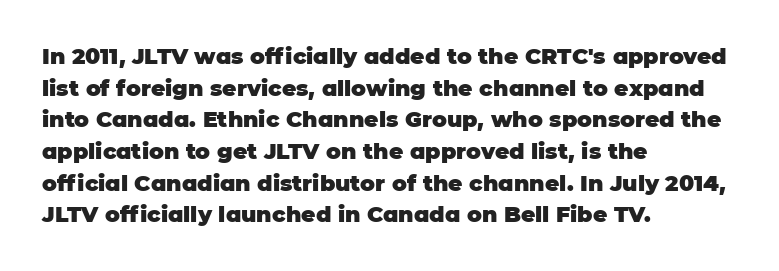
Beneath every word, the page is bare. Successive baselines arrive at the customary interval. It's the straight-up-and-down kind of type. Which margin do the lines hug? The left one — the right edge is uneven. Thick stems and heavy bowls — unmistakably bold.
